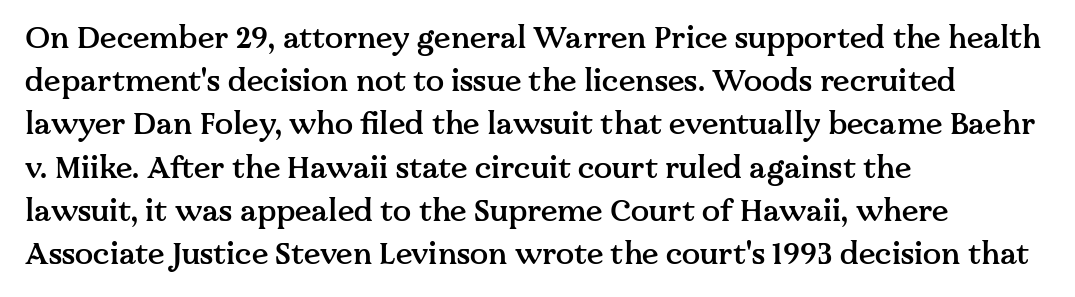
Q: Is the text bold? A: Semi-bold.
Q: Is the text italic (slanted)? A: No, it is upright.
Q: Is the typeface a serif or a sans-serif typeface? A: Serif.
Q: Is the text underlined? A: No.
Q: How is the paragraph aligned? A: Left-aligned.
Q: Is the spacing between letters normal or unusually wide? A: Normal.
Q: Is the spacing between lines tight, normal or loose? A: Normal.
Q: Width (condensed, normal, or wide)? A: Normal.
Q: Stroke contrast? A: Medium.
Q: x-height? A: Medium.
Q: Monospaced? A: No.
